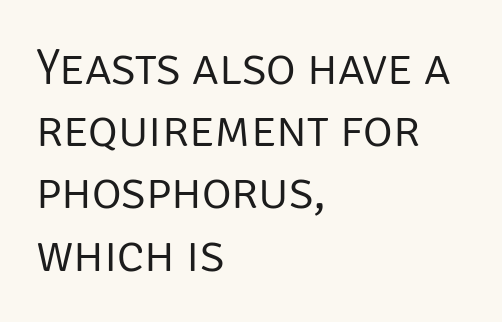
Q: Is the text bold? A: No.
Q: Is the text italic (slanted)? A: No, it is upright.
Q: Is the typeface a serif or a sans-serif typeface? A: Sans-serif.
Q: Is the text underlined? A: No.
Q: How is the paragraph aligned? A: Left-aligned.
Q: Is the spacing between letters normal or unusually wide? A: Normal.
Q: Width (condensed, normal, or wide)? A: Normal.
Q: Stroke contrast? A: Low.
Q: x-height? A: Large.
Q: Monospaced? A: No.
